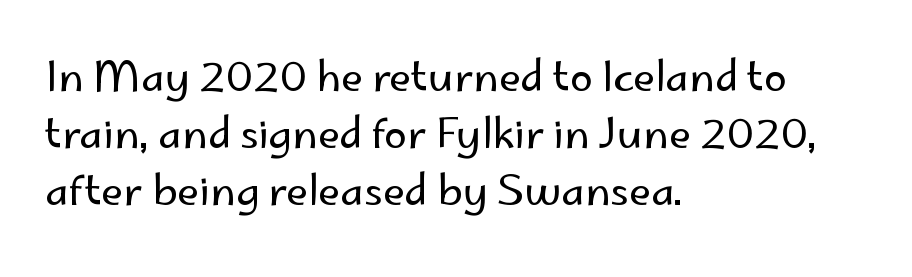
Q: Is the text bold? A: No.
Q: Is the text italic (slanted)? A: No, it is upright.
Q: Is the typeface a serif or a sans-serif typeface? A: Sans-serif.
Q: Is the text underlined? A: No.
Q: How is the paragraph aligned? A: Left-aligned.
Q: Is the spacing between letters normal or unusually wide? A: Normal.
Q: Is the spacing between lines tight, normal or loose? A: Normal.
Q: Width (condensed, normal, or wide)? A: Normal.
Q: Stroke contrast? A: Low.
Q: x-height? A: Small.
Q: Monospaced? A: No.
